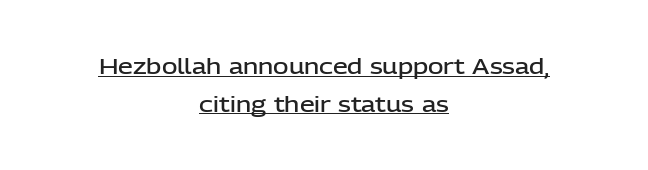
The image shows 21 px text type, upright; set centered, line spacing 1.79x, normal letter spacing, underlined.
